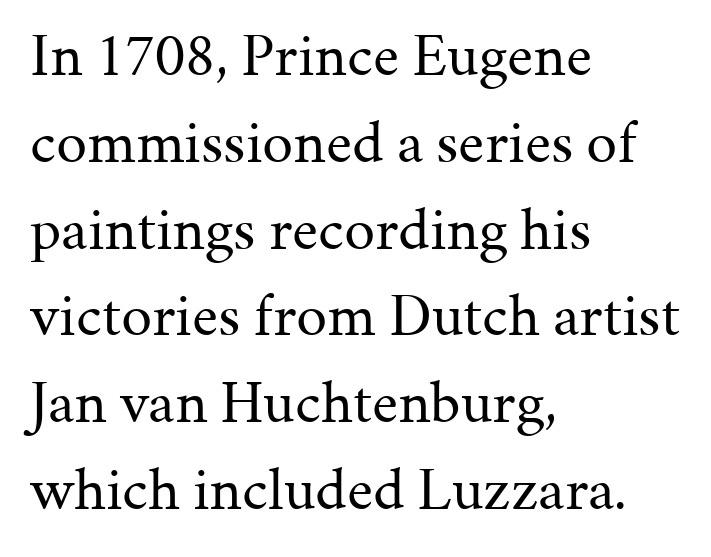
The image shows 62 px regular-weight serif type, upright; set left-aligned, normal line spacing (1.4x), normal letter spacing, not underlined; medium stroke contrast and a medium x-height.
